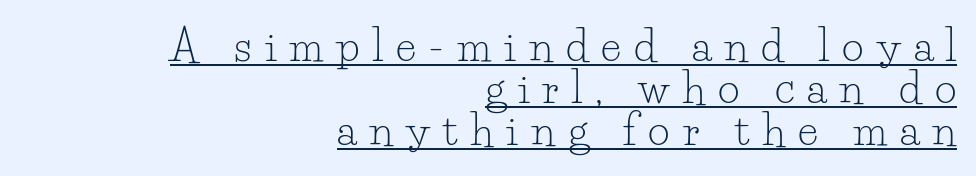
Q: Is the text bold? A: No.
Q: Is the text italic (slanted)? A: No, it is upright.
Q: Is the typeface a serif or a sans-serif typeface? A: Serif.
Q: Is the text underlined? A: Yes.
Q: How is the paragraph aligned? A: Right-aligned.
Q: Is the spacing between letters normal or unusually wide? A: Unusually wide.
Q: Is the spacing between lines tight, normal or loose? A: Tight.
Q: Width (condensed, normal, or wide)? A: Normal.
Q: Stroke contrast? A: Low.
Q: x-height? A: Small.
Q: Monospaced? A: No.
